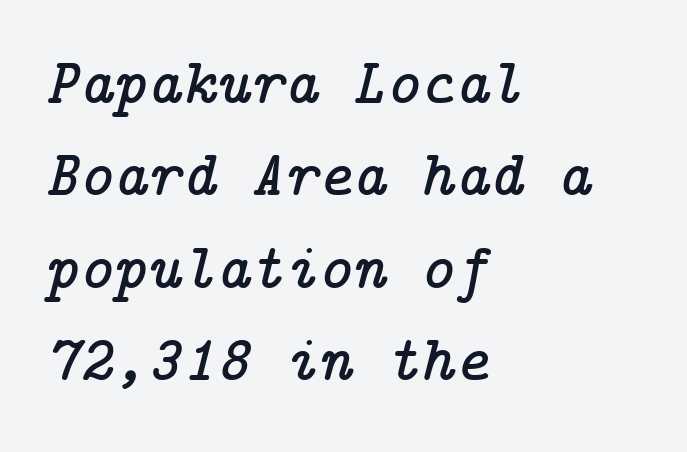
The image shows 65 px serif type, italic (leaning right); set left-aligned, normal line spacing (1.42x), normal letter spacing, not underlined; low stroke contrast and a medium x-height.
